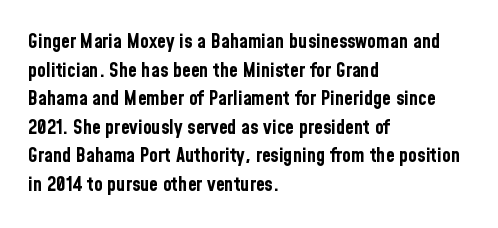
Q: Is the text bold? A: Yes.
Q: Is the text italic (slanted)? A: No, it is upright.
Q: Is the text underlined? A: No.
Q: How is the paragraph aligned? A: Left-aligned.
Q: Is the spacing between letters normal or unusually wide? A: Normal.
Q: Is the spacing between lines tight, normal or loose? A: Normal.
